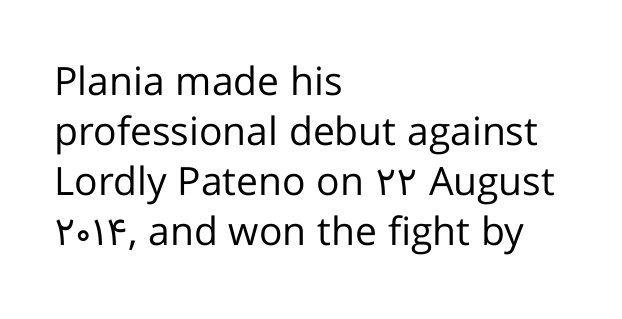
Q: Is the text bold? A: No.
Q: Is the text italic (slanted)? A: No, it is upright.
Q: Is the typeface a serif or a sans-serif typeface? A: Sans-serif.
Q: Is the text underlined? A: No.
Q: How is the paragraph aligned? A: Left-aligned.
Q: Is the spacing between letters normal or unusually wide? A: Normal.
Q: Is the spacing between lines tight, normal or loose? A: Normal.
Q: Width (condensed, normal, or wide)? A: Normal.
Q: Stroke contrast? A: Low.
Q: x-height? A: Medium.
Q: Monospaced? A: No.
